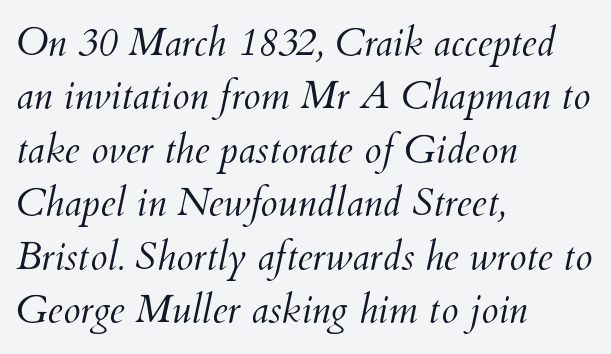
The image shows 39 px light type, italic (leaning right); set left-aligned, normal line spacing (1.37x), normal letter spacing, not underlined; medium stroke contrast and a small x-height.
